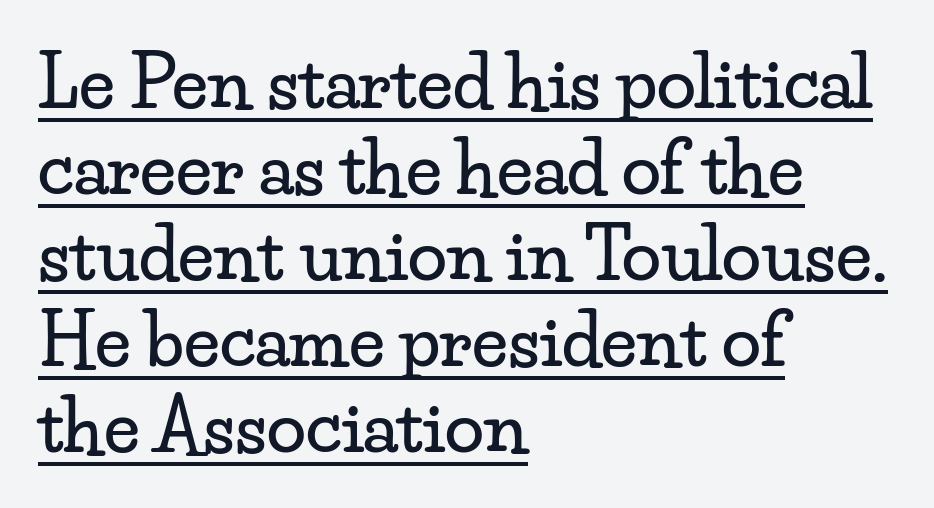
The image shows 71 px wide serif type, upright; set left-aligned, line spacing 1.21x, normal letter spacing, underlined; low stroke contrast and a small x-height.
